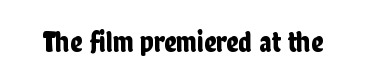
The image shows 30 px condensed sans-serif type, upright; set normal letter spacing, not underlined; low stroke contrast and a medium x-height.
